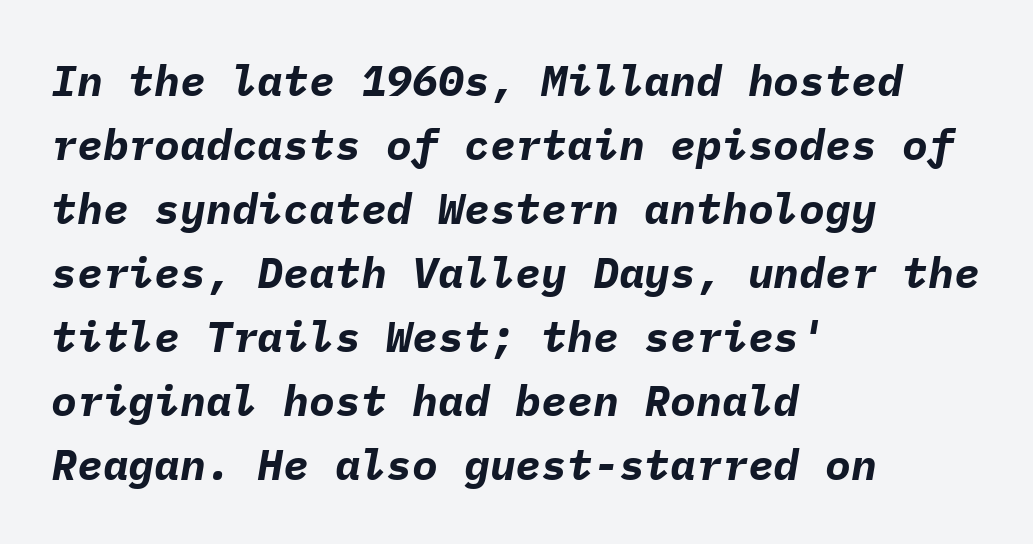
Plain, unruled lines of type. Each letter, wide or thin by design, is forced into the same width here. Look at the stroke-to-counter ratio: heavy, a bold. These lines keep a tight, regular rhythm from letter to letter. Casual observation: everything's shoved over to the left. Horizontal bands of white between lines are of average thickness.
